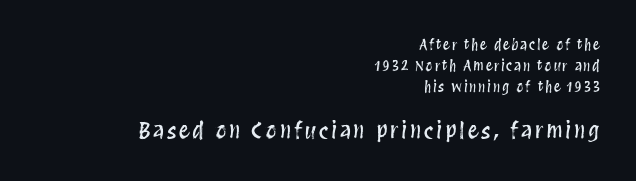
The image shows 22 px text type, upright; set right-aligned, normal line spacing (1.49x), not underlined; the second (bottom) block is 1.57x larger.
